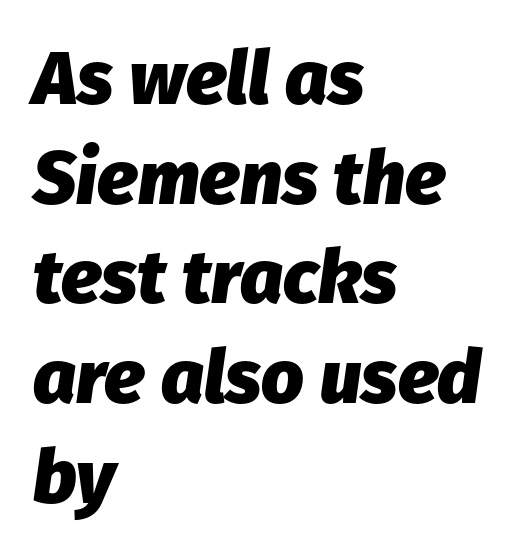
Q: Is the text bold? A: Yes.
Q: Is the text italic (slanted)? A: Yes, it leans right by about 8 degrees.
Q: Is the text underlined? A: No.
Q: How is the paragraph aligned? A: Left-aligned.
Q: Is the spacing between letters normal or unusually wide? A: Normal.
Q: Is the spacing between lines tight, normal or loose? A: Normal.
Q: Width (condensed, normal, or wide)? A: Normal.
Q: Stroke contrast? A: Low.
Q: x-height? A: Medium.
Q: Monospaced? A: No.
